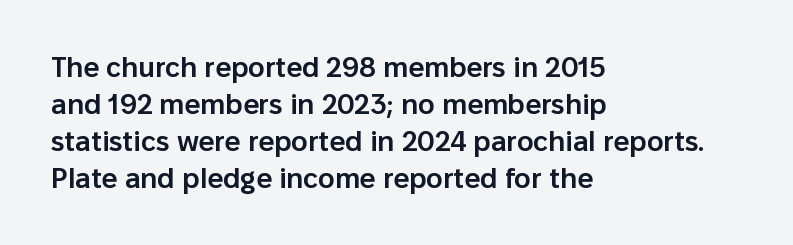
These lines are rendered in a variable-pitch font. Honestly, there is no underline to notice here at all. Every letter is mildly thick-stroked: semibold rather than bold. Reading down the block, your eye returns to a fixed left position each line.
